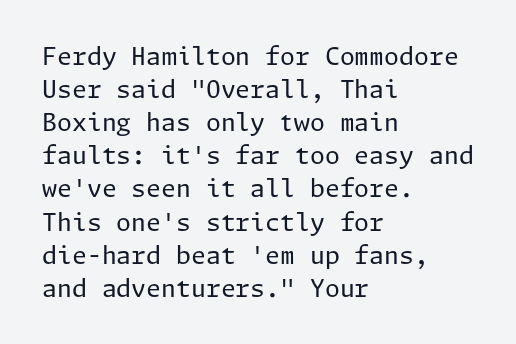
{"italic": "no", "bold": "no", "underline": "no", "align": "left", "line_spacing": "normal", "line_spacing_ratio": 1.38, "letter_spacing": "normal", "letter_spacing_em": 0.0, "glyph_px": 24}
